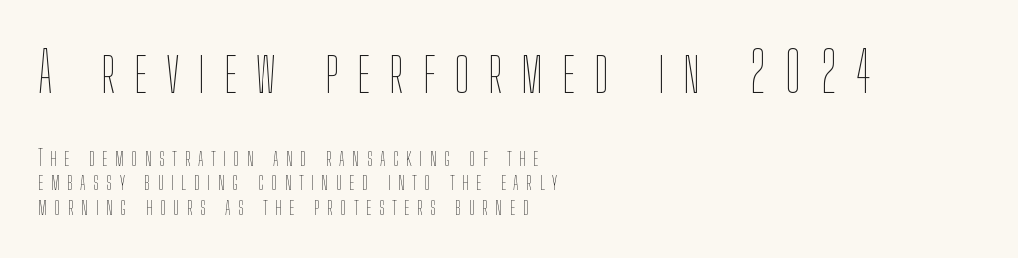
{"italic": "no", "bold": "no", "weight": "thin", "width": "condensed", "stroke_contrast": "low", "x_height": "medium", "monospaced": "no", "underline": "no", "align": "left", "line_spacing": "tight", "line_spacing_ratio": 1.12, "letter_spacing": "wide", "letter_spacing_em": 0.34, "larger_block": "first", "size_ratio": 2.5, "glyph_px": 55}
